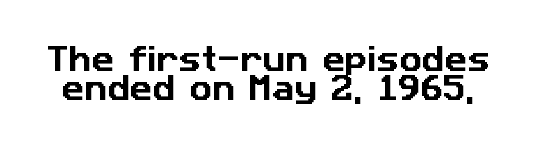
{"serif": "no", "width": "normal", "stroke_contrast": "low", "x_height": "medium", "monospaced": "no", "underline": "no", "line_spacing": "tight", "line_spacing_ratio": 1.02, "letter_spacing": "normal", "letter_spacing_em": 0.0, "glyph_px": 28}
